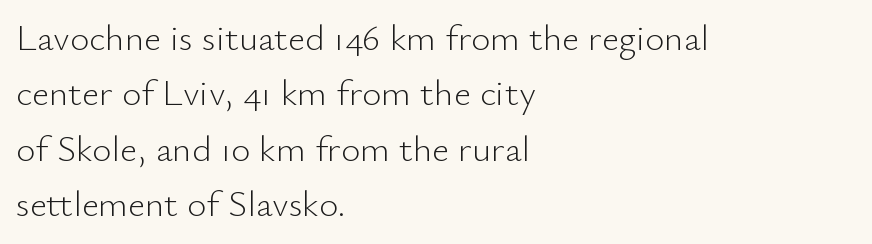
Tall strokes in this sample are plumb rather than angled. Horizontal bands of white between lines are of average thickness. No chunkiness to these letters — they're not bold. The face used here is rendered with its standard letterfit. The strip under each line holds only bare page. Each letter's strokes conclude bluntly, with no projecting serifs.
